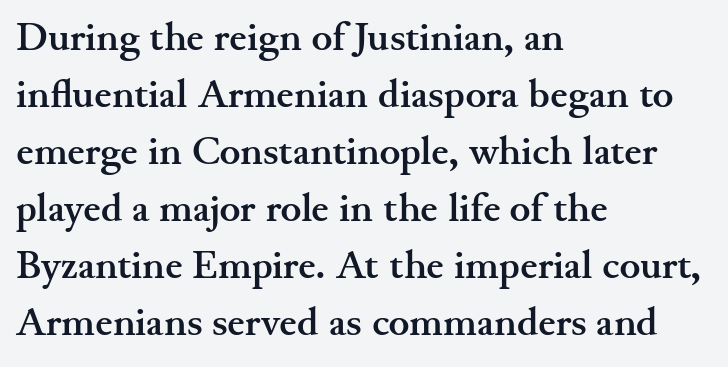
Q: Is the text bold? A: Yes.
Q: Is the text italic (slanted)? A: No, it is upright.
Q: Is the typeface a serif or a sans-serif typeface? A: Serif.
Q: Is the text underlined? A: No.
Q: How is the paragraph aligned? A: Left-aligned.
Q: Is the spacing between letters normal or unusually wide? A: Normal.
Q: Is the spacing between lines tight, normal or loose? A: Normal.
Q: Width (condensed, normal, or wide)? A: Wide.
Q: Stroke contrast? A: Medium.
Q: x-height? A: Small.
Q: Monospaced? A: No.
